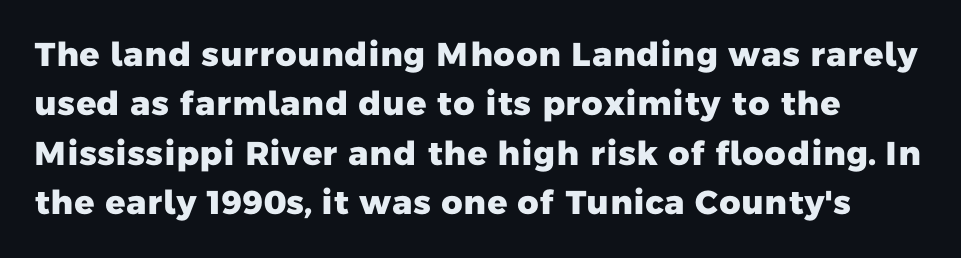
The foot of each line stays bare and open. Is the letter spacing exaggerated? No — it looks like the ordinary default. Spacing verdict: proportional, widths tailored to each character. The rendering uses a moderate line-height, typical for paragraphs. Caption: bold face, heavy strokes.
